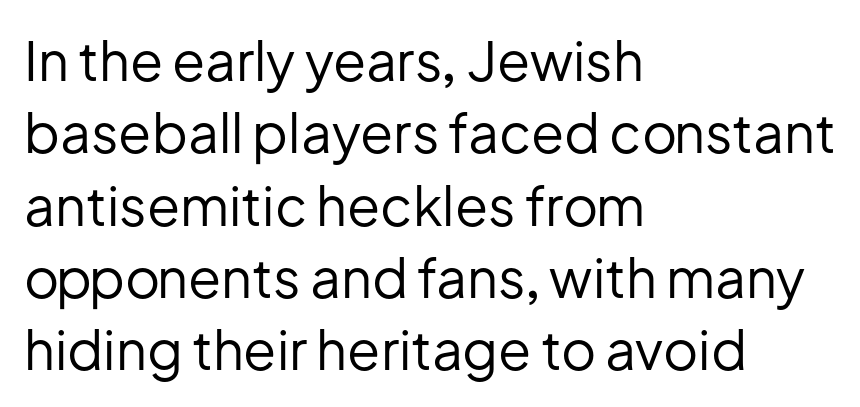
The image shows 54 px regular-weight sans-serif type, upright; set left-aligned, normal line spacing (1.34x), normal letter spacing, not underlined; low stroke contrast and a medium x-height.
